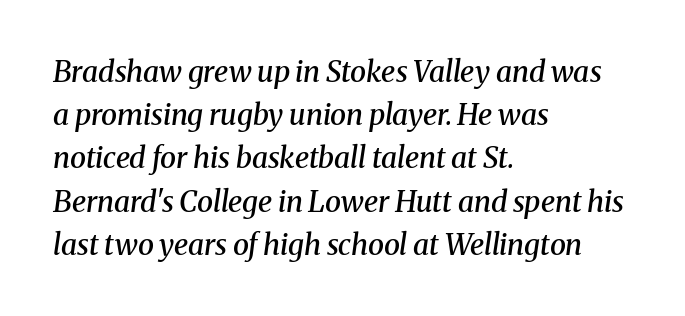
Q: Is the text bold? A: Semi-bold.
Q: Is the text italic (slanted)? A: Yes, it leans right by about 8 degrees.
Q: Is the typeface a serif or a sans-serif typeface? A: Serif.
Q: Is the text underlined? A: No.
Q: How is the paragraph aligned? A: Left-aligned.
Q: Is the spacing between letters normal or unusually wide? A: Normal.
Q: Is the spacing between lines tight, normal or loose? A: Normal.
Q: Width (condensed, normal, or wide)? A: Normal.
Q: Stroke contrast? A: Medium.
Q: x-height? A: Medium.
Q: Monospaced? A: No.
